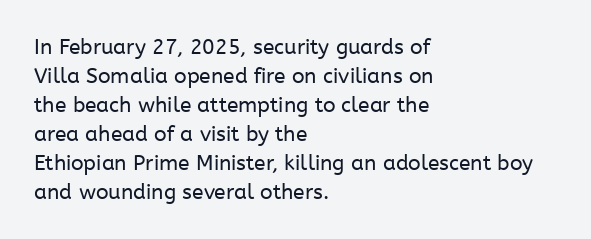
{"italic": "no", "bold": "no", "underline": "no", "align": "left", "line_spacing": "normal", "line_spacing_ratio": 1.38, "letter_spacing": "normal", "letter_spacing_em": 0.0, "glyph_px": 21}
